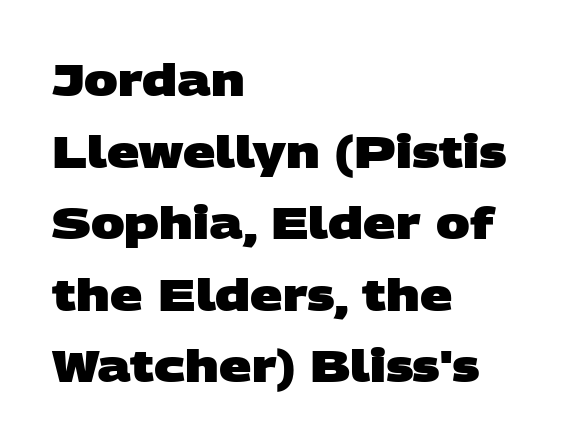
Q: Is the text bold? A: Yes.
Q: Is the typeface a serif or a sans-serif typeface? A: Sans-serif.
Q: Is the text underlined? A: No.
Q: How is the paragraph aligned? A: Left-aligned.
Q: Is the spacing between letters normal or unusually wide? A: Normal.
Q: Is the spacing between lines tight, normal or loose? A: Normal.
Q: Width (condensed, normal, or wide)? A: Wide.
Q: Stroke contrast? A: Low.
Q: x-height? A: Large.
Q: Monospaced? A: No.
